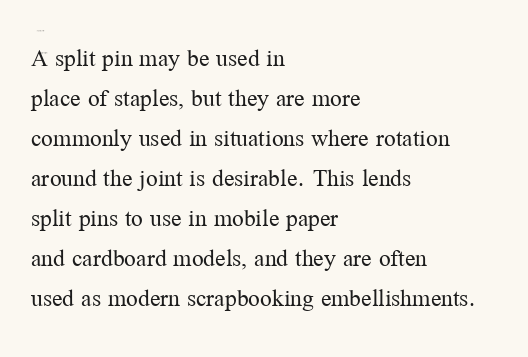
Descender tails drop into unmarked territory. Stroke mass is kept to a normal reading level or below. Default kerning and tracking; the words read as compact shapes. Teacher's note: observe the even left margin — that is flush-left alignment.
